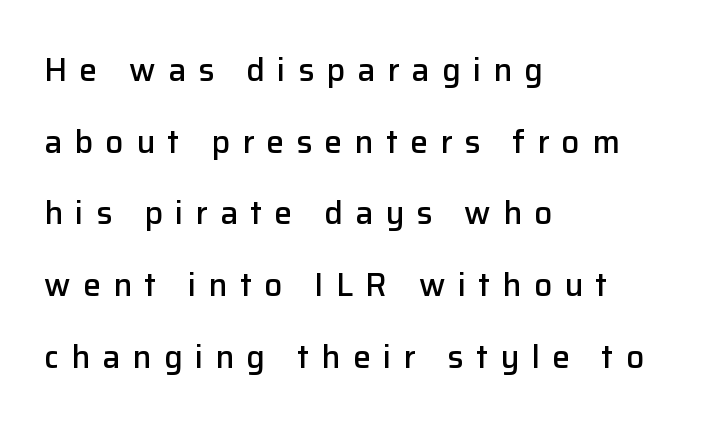
Q: Is the text bold? A: Semi-bold.
Q: Is the text italic (slanted)? A: No, it is upright.
Q: Is the typeface a serif or a sans-serif typeface? A: Sans-serif.
Q: Is the text underlined? A: No.
Q: How is the paragraph aligned? A: Left-aligned.
Q: Is the spacing between letters normal or unusually wide? A: Unusually wide.
Q: Is the spacing between lines tight, normal or loose? A: Loose.
Q: Width (condensed, normal, or wide)? A: Normal.
Q: Stroke contrast? A: Low.
Q: x-height? A: Medium.
Q: Monospaced? A: No.
